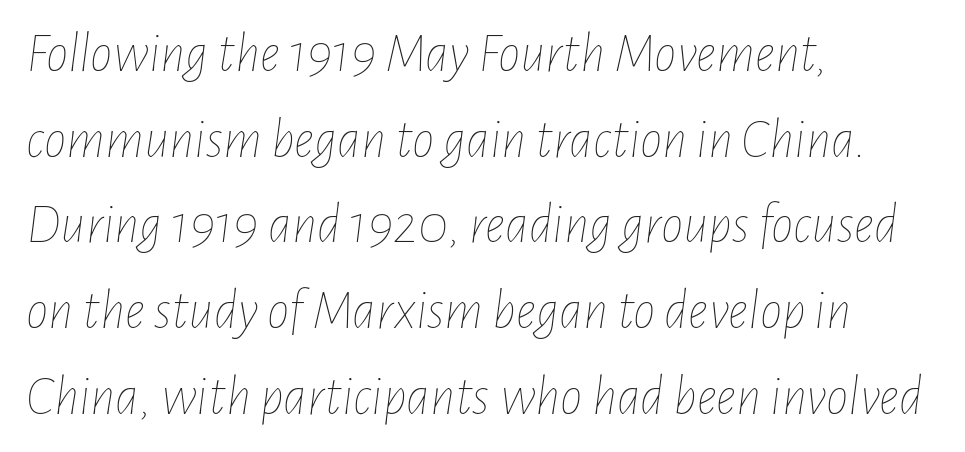
The image shows 56 px thin, condensed type, italic (leaning right); set left-aligned, normal line spacing (1.53x), normal letter spacing, not underlined; low stroke contrast and a medium x-height.
